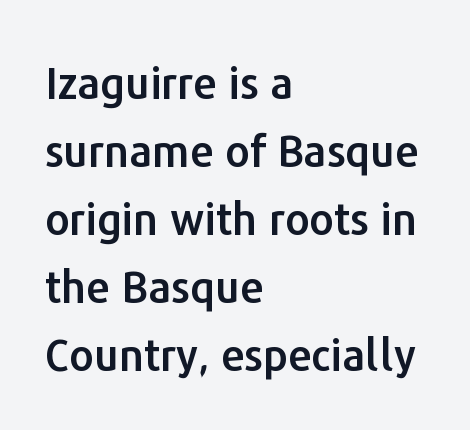
Q: Is the text italic (slanted)? A: No, it is upright.
Q: Is the typeface a serif or a sans-serif typeface? A: Sans-serif.
Q: Is the text underlined? A: No.
Q: How is the paragraph aligned? A: Left-aligned.
Q: Is the spacing between letters normal or unusually wide? A: Normal.
Q: Is the spacing between lines tight, normal or loose? A: Normal.
Q: Width (condensed, normal, or wide)? A: Normal.
Q: Stroke contrast? A: Low.
Q: x-height? A: Medium.
Q: Monospaced? A: No.
